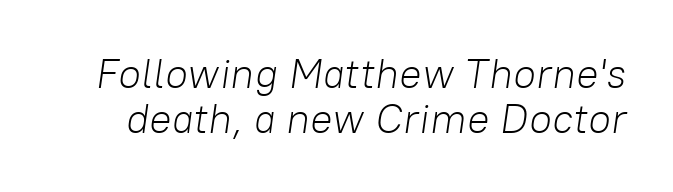
The image shows 42 px light type, italic (leaning right); set tight line spacing (1.08x), normal letter spacing, not underlined; low stroke contrast and a medium x-height.
